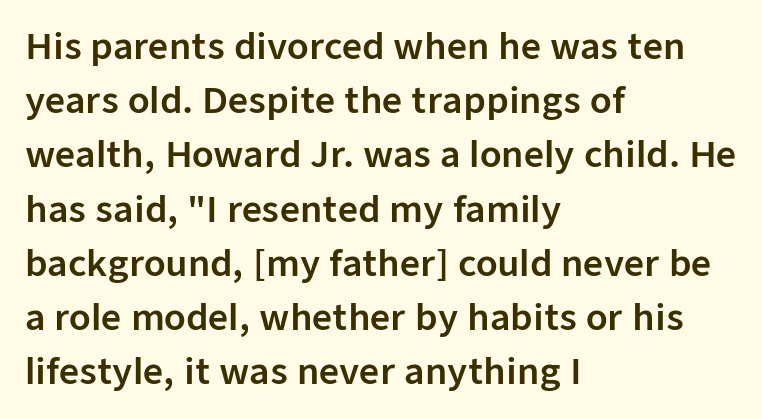
Q: Is the text italic (slanted)? A: No, it is upright.
Q: Is the typeface a serif or a sans-serif typeface? A: Sans-serif.
Q: Is the text underlined? A: No.
Q: How is the paragraph aligned? A: Left-aligned.
Q: Is the spacing between letters normal or unusually wide? A: Normal.
Q: Is the spacing between lines tight, normal or loose? A: Normal.
Q: Width (condensed, normal, or wide)? A: Normal.
Q: Stroke contrast? A: Low.
Q: x-height? A: Medium.
Q: Monospaced? A: No.
